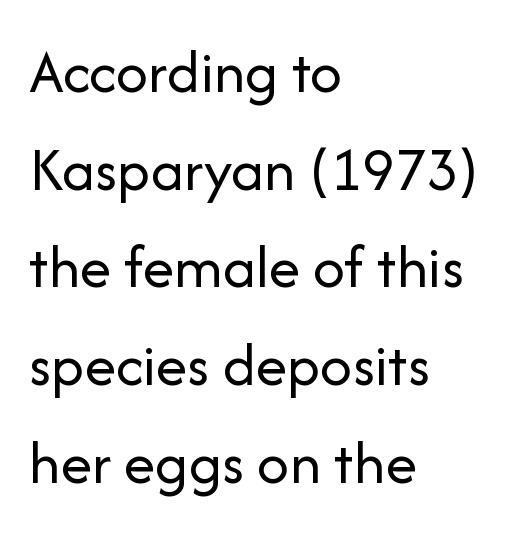
Q: Is the text bold? A: No.
Q: Is the text italic (slanted)? A: No, it is upright.
Q: Is the typeface a serif or a sans-serif typeface? A: Sans-serif.
Q: Is the text underlined? A: No.
Q: How is the paragraph aligned? A: Left-aligned.
Q: Is the spacing between letters normal or unusually wide? A: Normal.
Q: Is the spacing between lines tight, normal or loose? A: Normal.
Q: Width (condensed, normal, or wide)? A: Normal.
Q: Stroke contrast? A: Low.
Q: x-height? A: Medium.
Q: Monospaced? A: No.
